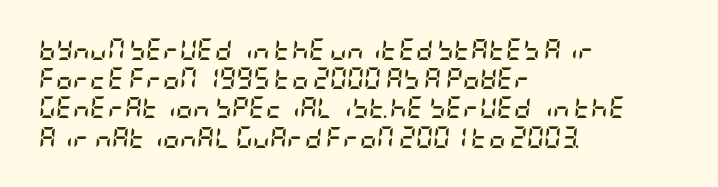
Pretty heavy lettering here — definitely bold. Line spacing here is normal. The lines in this sample share a left origin and differ only in where they stop. Nobody drew a line under any word here.
